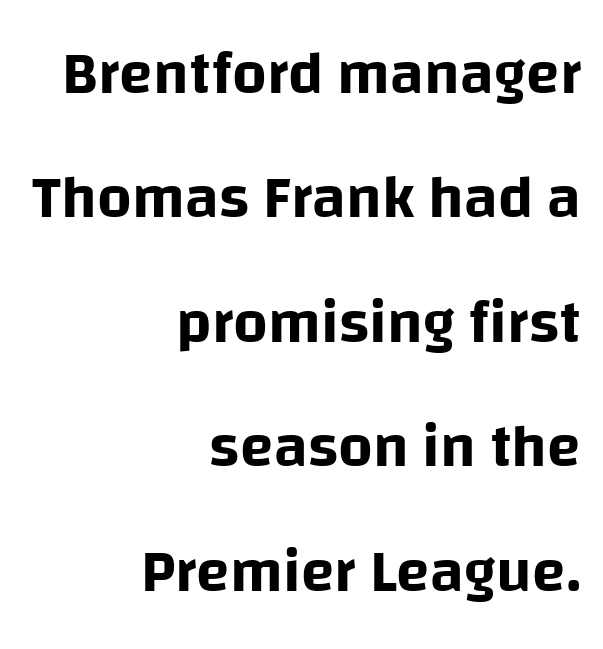
The image shows 61 px sans-serif type, upright; set right-aligned, loose line spacing (2.04x), normal letter spacing, not underlined; low stroke contrast and a large x-height.
